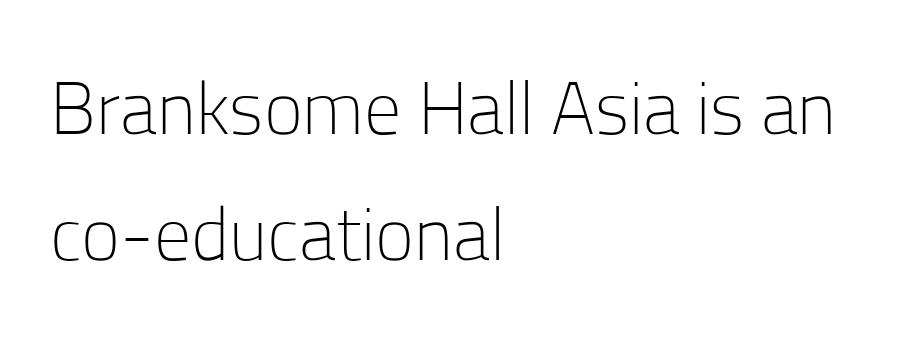
{"serif": "no", "italic": "no", "bold": "no", "weight": "light", "width": "normal", "stroke_contrast": "low", "x_height": "medium", "monospaced": "no", "underline": "no", "align": "left", "line_spacing": "normal", "line_spacing_ratio": 1.7, "letter_spacing": "normal", "letter_spacing_em": 0.0, "glyph_px": 74}
